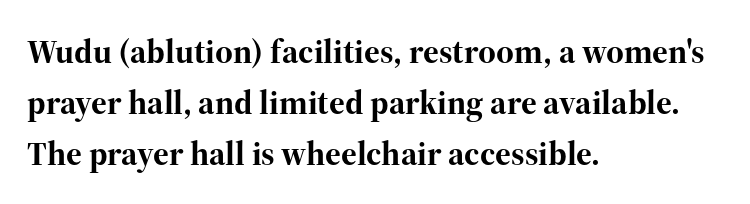
{"serif": "yes", "italic": "no", "bold": "yes", "weight": "bold", "width": "normal", "stroke_contrast": "high", "x_height": "medium", "monospaced": "no", "underline": "no", "align": "left", "line_spacing": "normal", "line_spacing_ratio": 1.5, "letter_spacing": "normal", "letter_spacing_em": 0.0, "glyph_px": 34}
